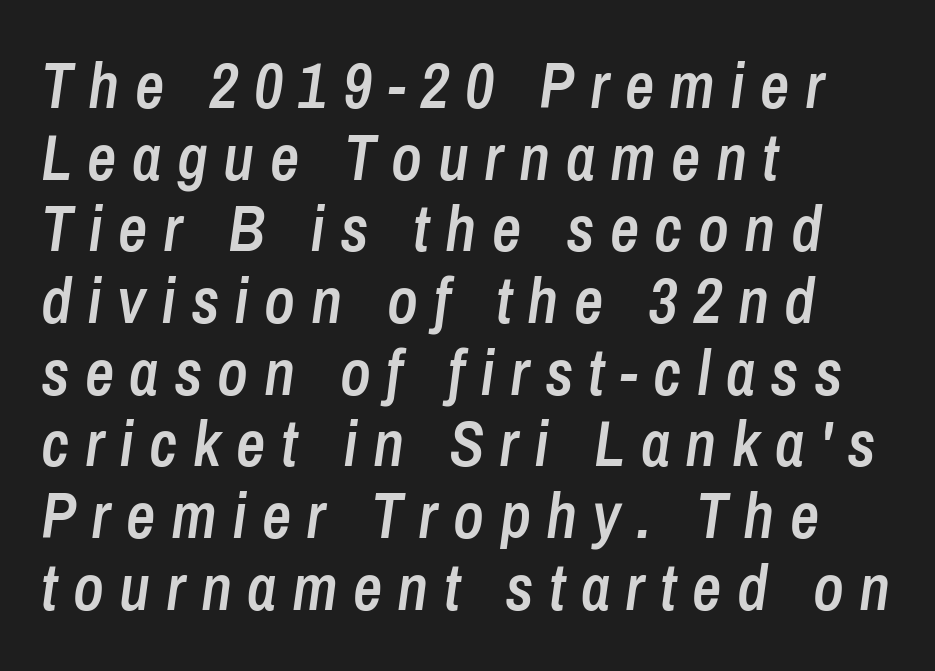
Q: Is the text bold? A: Semi-bold.
Q: Is the text italic (slanted)? A: Yes, it leans right by about 8 degrees.
Q: Is the text underlined? A: No.
Q: How is the paragraph aligned? A: Left-aligned.
Q: Is the spacing between letters normal or unusually wide? A: Unusually wide.
Q: Is the spacing between lines tight, normal or loose? A: Tight.
Q: Width (condensed, normal, or wide)? A: Condensed.
Q: Stroke contrast? A: Low.
Q: x-height? A: Medium.
Q: Monospaced? A: No.
